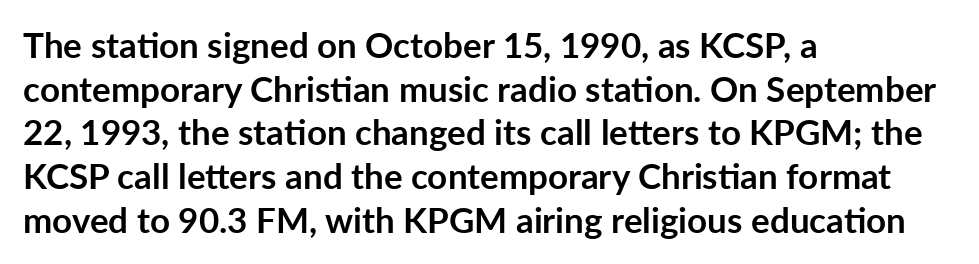
The image shows 35 px semibold sans-serif type, upright; set left-aligned, normal line spacing (1.25x), normal letter spacing, not underlined; low stroke contrast and a medium x-height.
